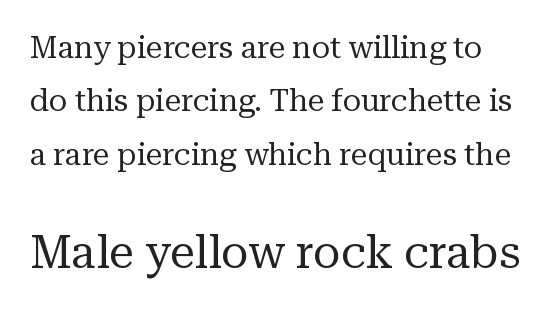
{"serif": "yes", "italic": "no", "bold": "no", "weight": "regular", "width": "normal", "stroke_contrast": "medium", "x_height": "medium", "monospaced": "no", "underline": "no", "line_spacing_ratio": 1.78, "letter_spacing": "normal", "letter_spacing_em": 0.0, "larger_block": "second", "size_ratio": 1.5, "glyph_px": 45}
